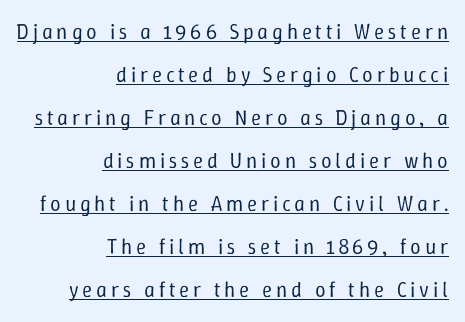
The image shows 21 px text type, upright; set right-aligned, loose line spacing (2.05x), underlined.
